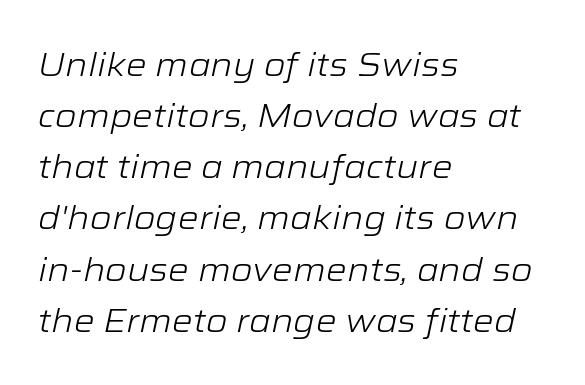
The image shows 33 px light, wide type, italic (leaning right); set left-aligned, normal line spacing (1.55x), normal letter spacing, not underlined; low stroke contrast and a medium x-height.
